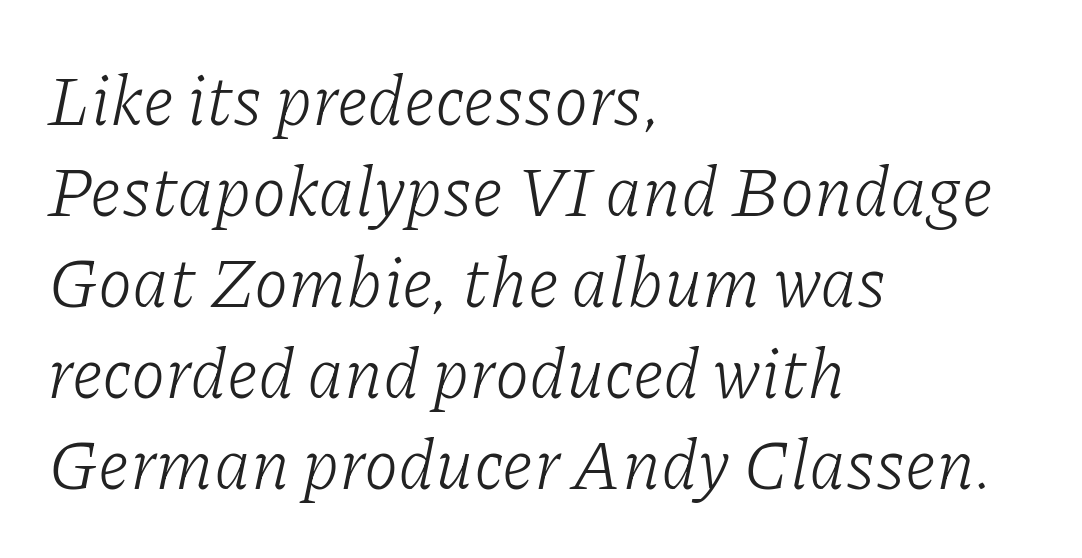
The image shows 70 px light serif type, italic (leaning right); set left-aligned, normal line spacing (1.3x), normal letter spacing, not underlined; low stroke contrast and a medium x-height.
